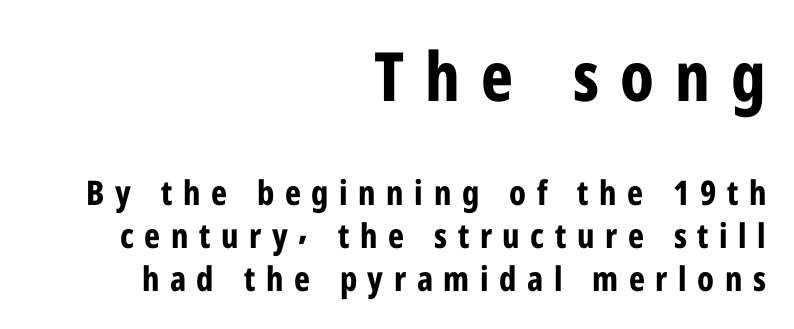
Spacing verdict: proportional, widths tailored to each character. Type style note: lacks serifs. Substantial extra tracking has been applied to these lines. Is the block centered? No — it sits flush against the right margin. Which of the two is more prominent by size? The first, at the top.
